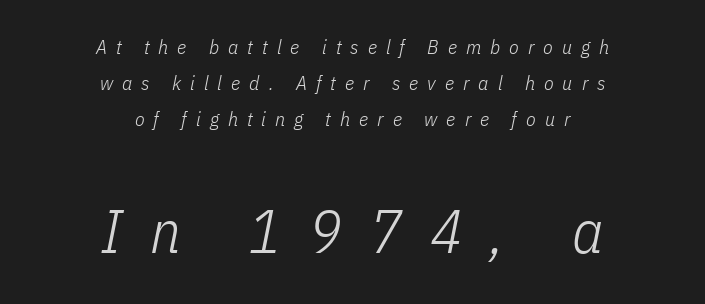
Q: Is the text bold? A: No.
Q: Is the text italic (slanted)? A: Yes, it leans right by about 11 degrees.
Q: Is the text underlined? A: No.
Q: How is the paragraph aligned? A: Centered.
Q: Is the spacing between letters normal or unusually wide? A: Unusually wide.
Q: Which block of text is set in a larger size, the first (top) or the second (bottom)? A: The second (bottom) one.
Q: Width (condensed, normal, or wide)? A: Condensed.
Q: Stroke contrast? A: Low.
Q: x-height? A: Medium.
Q: Monospaced? A: No.
